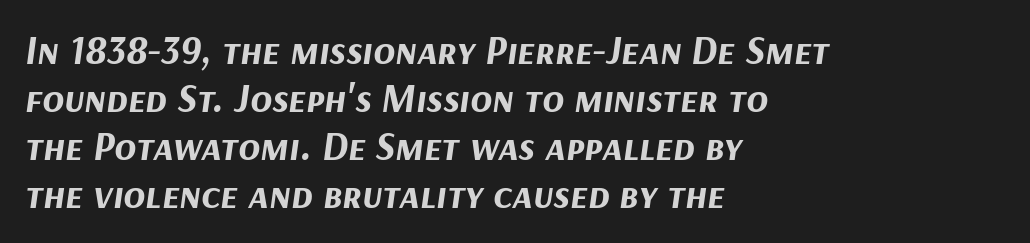
{"italic": "yes", "lean": "right", "slant_degrees": 9, "bold": "yes", "weight": "bold", "width": "normal", "stroke_contrast": "medium", "x_height": "medium", "monospaced": "no", "underline": "no", "align": "left", "line_spacing_ratio": 1.2, "letter_spacing": "normal", "letter_spacing_em": 0.0, "glyph_px": 40}
